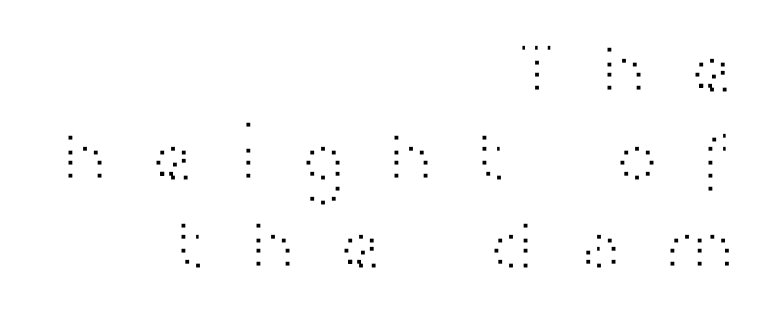
Each row of text sits above clean, open space. Each letter keeps its own natural width here, so spacing adapts to shape. These lines are set flush right with a ragged left edge. Tracking value appears strongly positive — letters spread wide. This is roman type, the default non-slanted kind.
